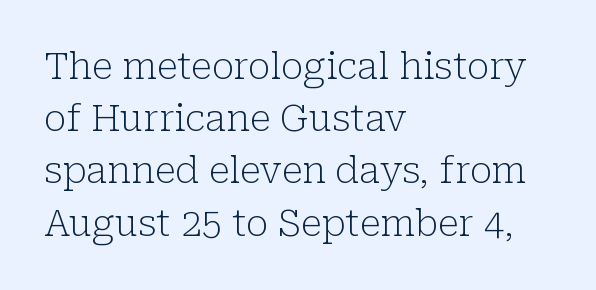
The image shows 37 px light serif type, upright; set left-aligned, normal line spacing (1.41x), normal letter spacing, not underlined; low stroke contrast and a medium x-height.
